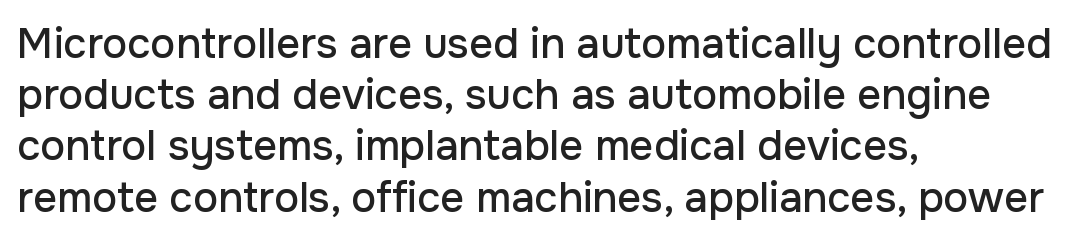
{"serif": "no", "italic": "no", "width": "normal", "stroke_contrast": "low", "x_height": "medium", "monospaced": "no", "underline": "no", "align": "left", "line_spacing_ratio": 1.22, "letter_spacing": "normal", "letter_spacing_em": 0.0, "glyph_px": 42}
